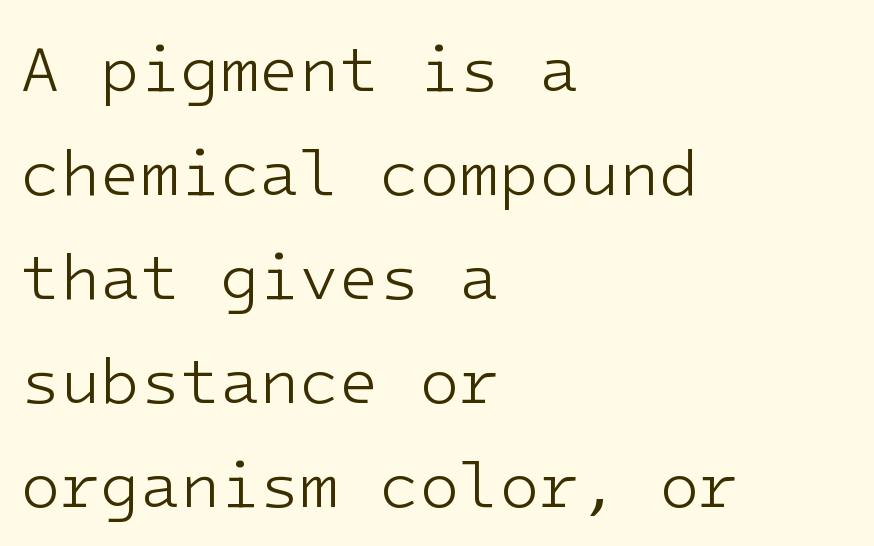
The image shows 65 px light sans-serif type, upright, monospaced; set left-aligned, normal line spacing (1.6x), normal letter spacing, not underlined; low stroke contrast and a medium x-height.
